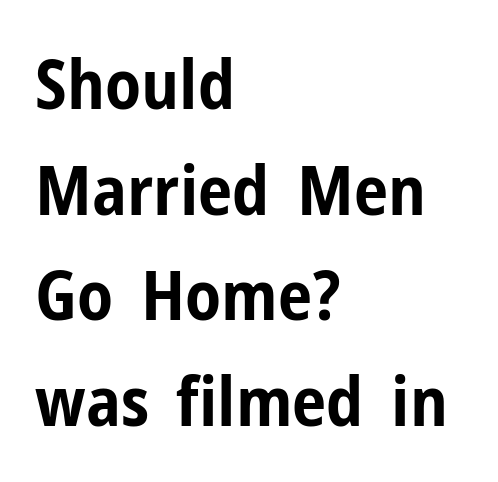
Students, observe: this is what conventionally led text looks like. Think of a printed novel: that variable character pitch is what you see here. The type is set solid horizontally, with unmodified tracking. Weight: bold.
